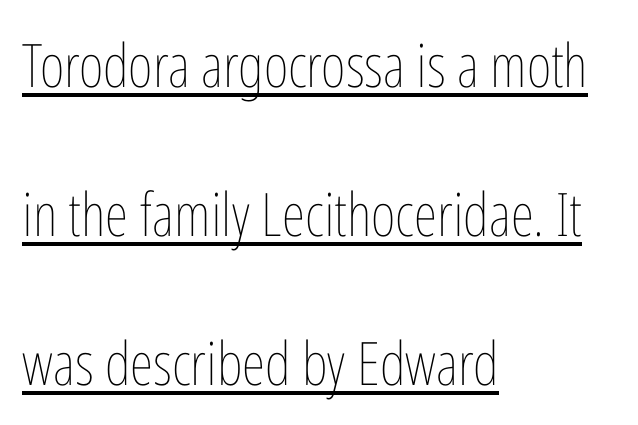
Q: Is the text bold? A: No.
Q: Is the text italic (slanted)? A: No, it is upright.
Q: Is the text underlined? A: Yes.
Q: How is the paragraph aligned? A: Left-aligned.
Q: Is the spacing between letters normal or unusually wide? A: Normal.
Q: Is the spacing between lines tight, normal or loose? A: Loose.
Q: Width (condensed, normal, or wide)? A: Condensed.
Q: Stroke contrast? A: Low.
Q: x-height? A: Medium.
Q: Monospaced? A: No.
